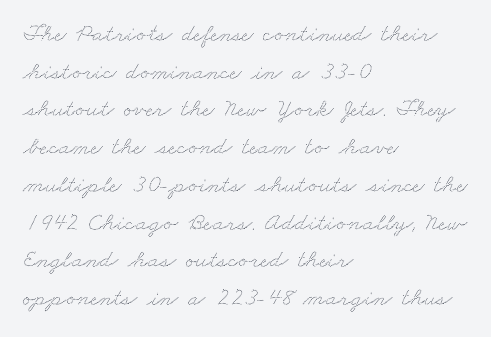
Q: Is the text underlined? A: No.
Q: How is the paragraph aligned? A: Left-aligned.
Q: Is the spacing between letters normal or unusually wide? A: Normal.
Q: Is the spacing between lines tight, normal or loose? A: Normal.
